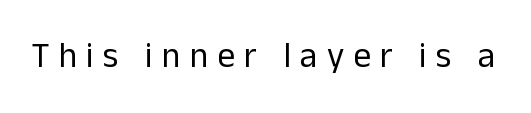
The image shows 35 px regular-weight sans-serif type, upright; set unusually wide letter spacing (+0.26 em), not underlined; low stroke contrast and a medium x-height.
